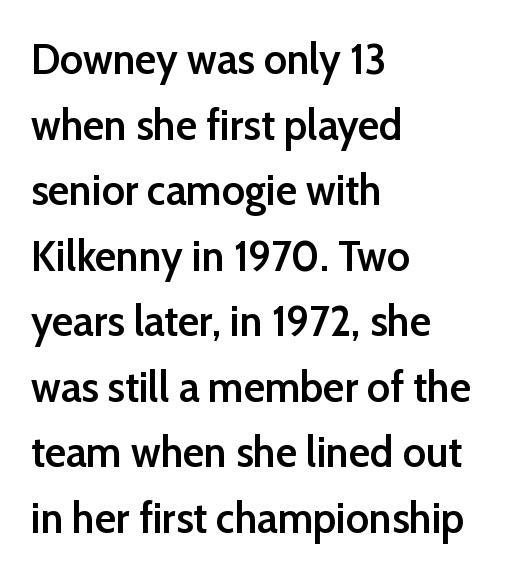
Q: Is the text bold? A: Semi-bold.
Q: Is the text italic (slanted)? A: No, it is upright.
Q: Is the typeface a serif or a sans-serif typeface? A: Sans-serif.
Q: Is the text underlined? A: No.
Q: How is the paragraph aligned? A: Left-aligned.
Q: Is the spacing between letters normal or unusually wide? A: Normal.
Q: Is the spacing between lines tight, normal or loose? A: Normal.
Q: Width (condensed, normal, or wide)? A: Normal.
Q: Stroke contrast? A: Low.
Q: x-height? A: Medium.
Q: Monospaced? A: No.
